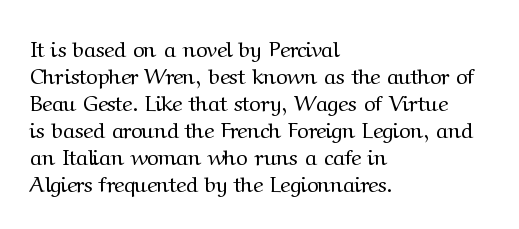
The image shows 22 px text type, upright; set left-aligned, line spacing 1.23x, normal letter spacing, not underlined.
